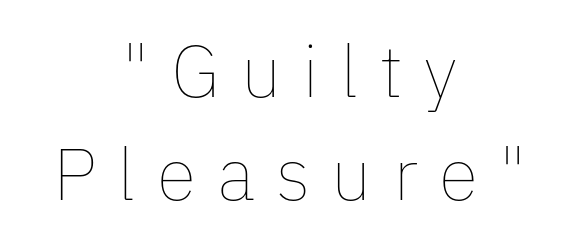
Each letter keeps its own natural width here, so spacing adapts to shape. Stroke thickness stays within the range of a standard reading face or lighter. Each row of text sits above clean, open space. Whoever set this chose a conventional vertical rhythm. Nope, not italic — everything's standing straight. This sample uses expanded letter spacing, leaving extra air between glyphs.
